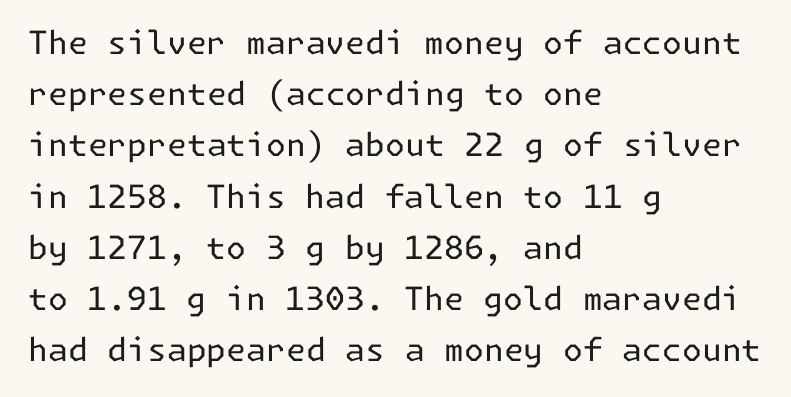
The image shows 32 px regular-weight sans-serif type, upright; set left-aligned, normal line spacing (1.6x), normal letter spacing, not underlined; low stroke contrast and a medium x-height.
